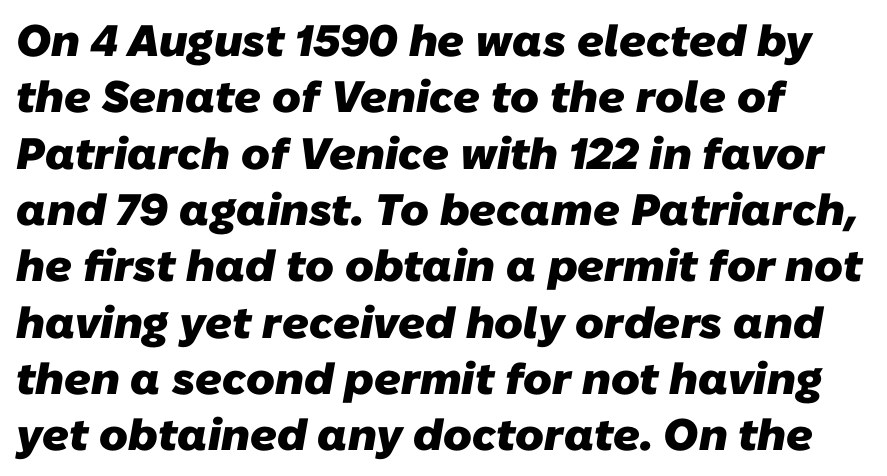
{"serif": "no", "bold": "yes", "weight": "heavy", "width": "normal", "stroke_contrast": "low", "x_height": "medium", "monospaced": "no", "underline": "no", "align": "left", "line_spacing": "normal", "line_spacing_ratio": 1.28, "letter_spacing": "normal", "letter_spacing_em": 0.0, "glyph_px": 44}
